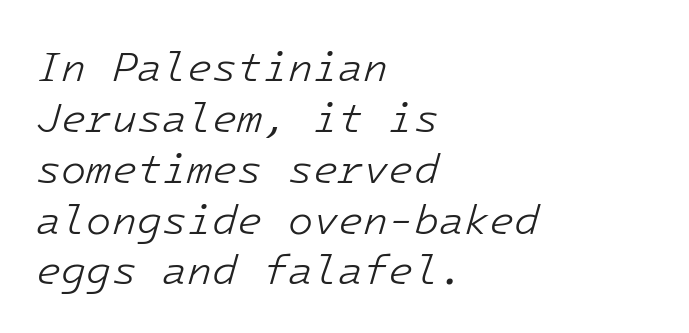
{"italic": "yes", "lean": "right", "slant_degrees": 16, "bold": "no", "weight": "light", "width": "normal", "stroke_contrast": "low", "x_height": "medium", "underline": "no", "align": "left", "line_spacing_ratio": 1.24, "letter_spacing": "normal", "letter_spacing_em": 0.0, "glyph_px": 41}
